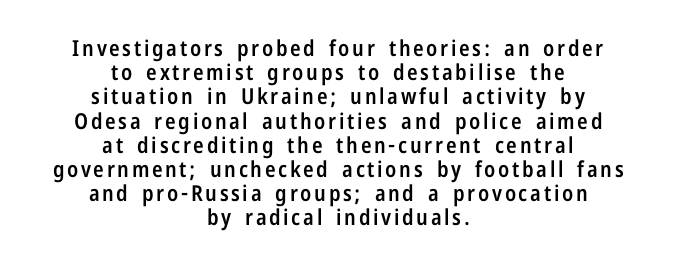
The image shows 22 px text type, upright; set centered, tight line spacing (1.1x), not underlined.
